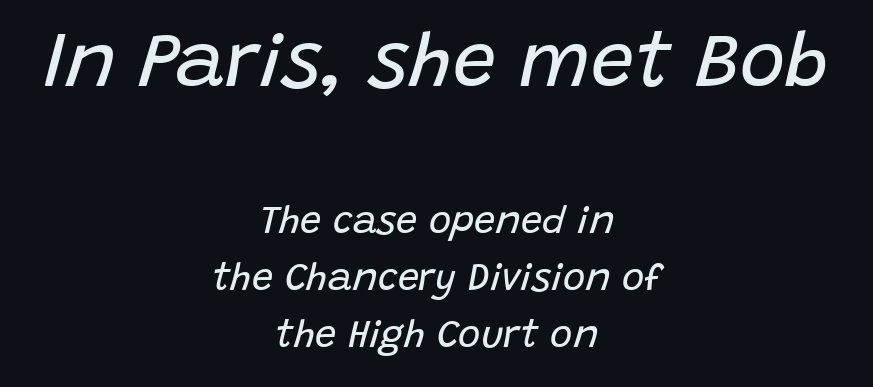
Q: Is the text bold? A: No.
Q: Is the text italic (slanted)? A: Yes, it leans right by about 15 degrees.
Q: Is the text underlined? A: No.
Q: How is the paragraph aligned? A: Centered.
Q: Is the spacing between letters normal or unusually wide? A: Normal.
Q: Is the spacing between lines tight, normal or loose? A: Normal.
Q: Which block of text is set in a larger size, the first (top) or the second (bottom)? A: The first (top) one.
Q: Width (condensed, normal, or wide)? A: Normal.
Q: Stroke contrast? A: Low.
Q: x-height? A: Large.
Q: Monospaced? A: No.
